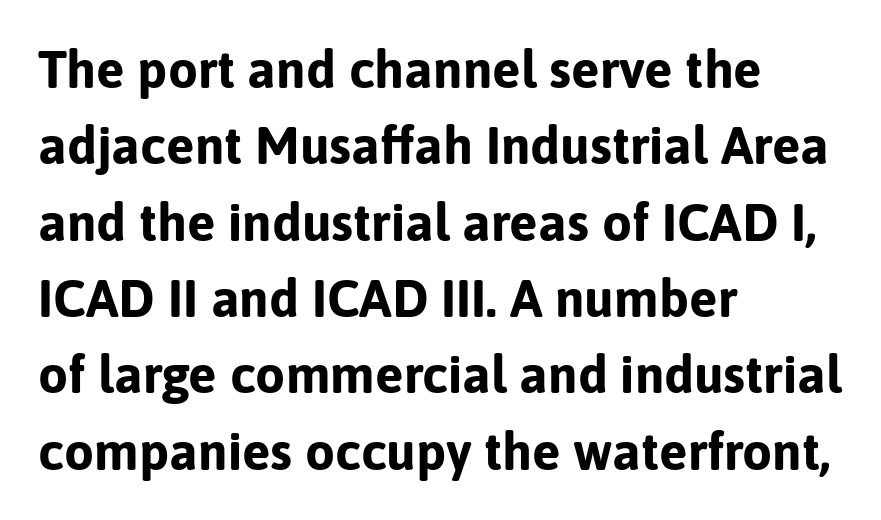
The image shows 53 px bold sans-serif type, upright; set left-aligned, normal line spacing (1.44x), normal letter spacing, not underlined; low stroke contrast and a medium x-height.
